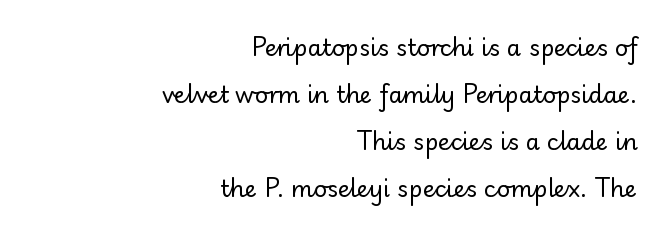
Q: Is the text bold? A: No.
Q: Is the text italic (slanted)? A: No, it is upright.
Q: Is the text underlined? A: No.
Q: How is the paragraph aligned? A: Right-aligned.
Q: Is the spacing between letters normal or unusually wide? A: Normal.
Q: Is the spacing between lines tight, normal or loose? A: Loose.
